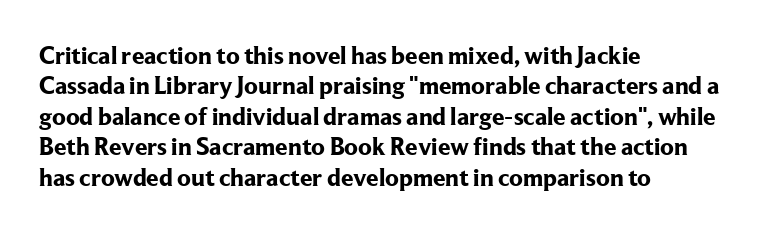
Each line starts at the same left margin while the right side varies. Words appear dense and cohesive because spacing is normal. What weight is shown? A full bold with thick strokes. Nope, not italic — everything's standing straight.
